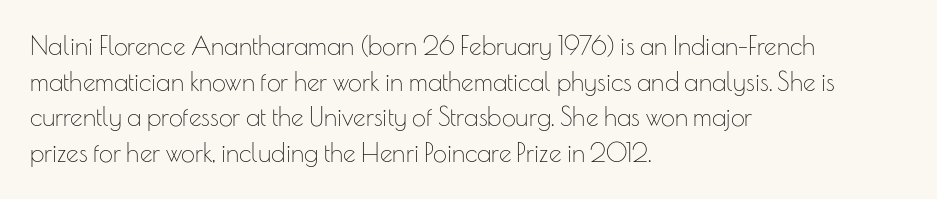
No word sits above an underline. These lines stack with their left ends in a neat column. The line-height multiplier appears to be the usual default. Ordinary non-slanted type is in use. Students, note that the glyphs here touch the page at normal intervals.
